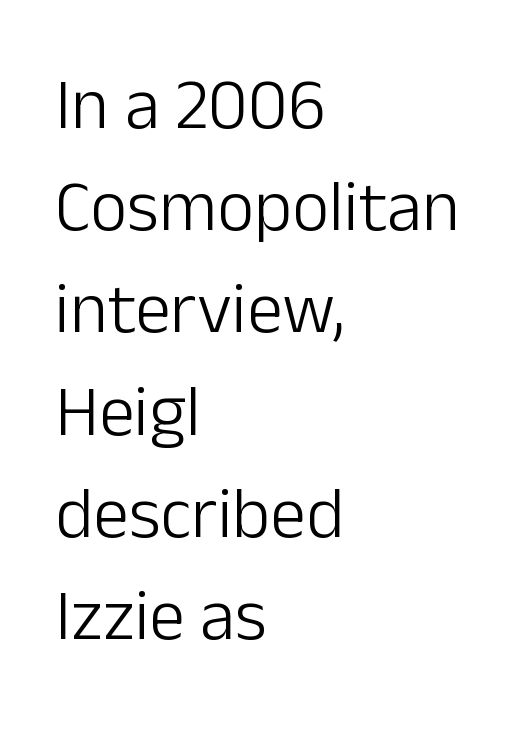
{"serif": "no", "italic": "no", "bold": "no", "weight": "light", "width": "normal", "stroke_contrast": "low", "x_height": "medium", "monospaced": "no", "underline": "no", "align": "left", "line_spacing": "normal", "line_spacing_ratio": 1.42, "letter_spacing": "normal", "letter_spacing_em": 0.0, "glyph_px": 72}
